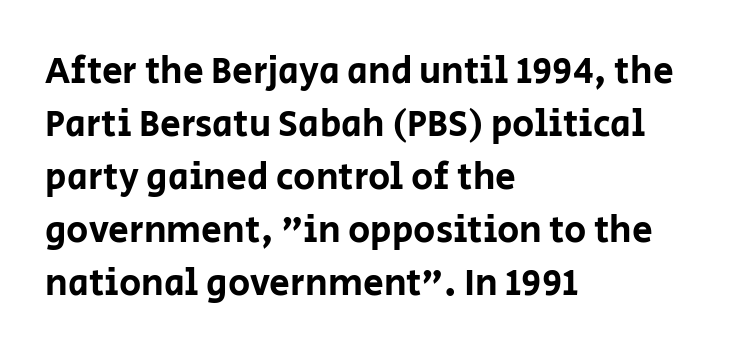
Q: Is the text italic (slanted)? A: No, it is upright.
Q: Is the typeface a serif or a sans-serif typeface? A: Sans-serif.
Q: Is the text underlined? A: No.
Q: How is the paragraph aligned? A: Left-aligned.
Q: Is the spacing between letters normal or unusually wide? A: Normal.
Q: Is the spacing between lines tight, normal or loose? A: Normal.
Q: Width (condensed, normal, or wide)? A: Normal.
Q: Stroke contrast? A: Low.
Q: x-height? A: Large.
Q: Monospaced? A: No.
